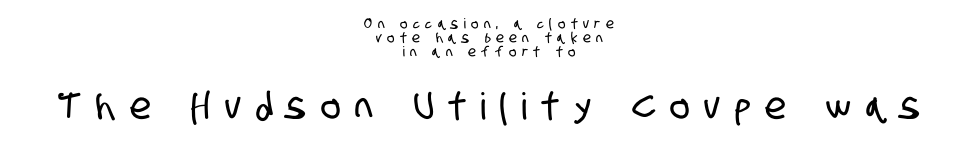
{"serif": "no", "width": "condensed", "stroke_contrast": "low", "x_height": "large", "monospaced": "no", "underline": "no", "align": "center", "line_spacing": "tight", "line_spacing_ratio": 1.0, "letter_spacing": "wide", "letter_spacing_em": 0.4, "larger_block": "second", "size_ratio": 2.64, "glyph_px": 37}
